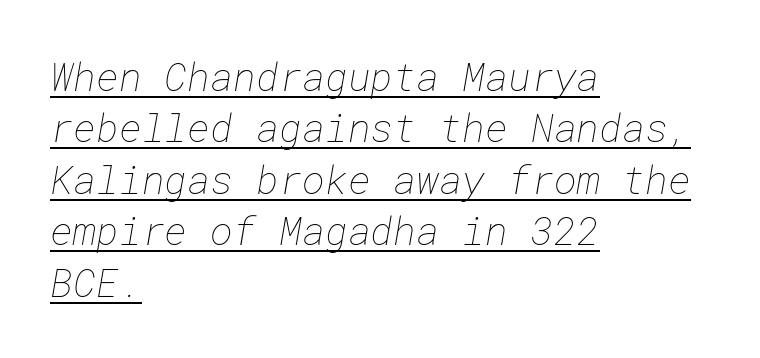
The space between consecutive lines is moderate. Which margin do the lines hug? The left one — the right edge is uneven. No chunkiness to these letters — they're not bold. No extra tracking has been applied to these lines.
